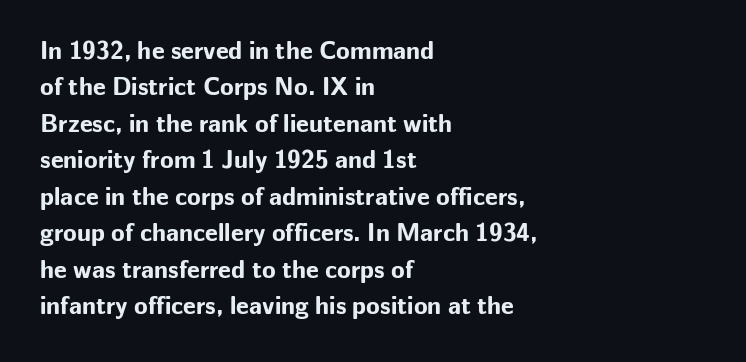
The letters are bold, with thick, heavy strokes. If you measured baseline to baseline, you'd find a middling distance. Posture: straight, roman, zero tilt. No word sits above an underline.
